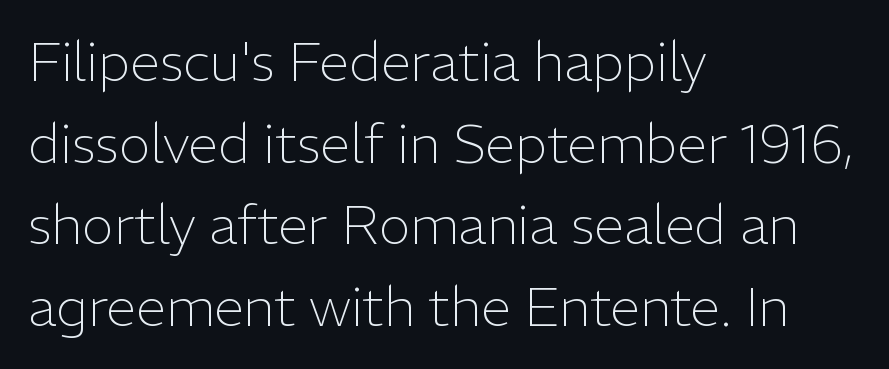
The image shows 54 px light sans-serif type, upright; set left-aligned, normal line spacing (1.51x), normal letter spacing, not underlined; low stroke contrast and a medium x-height.
